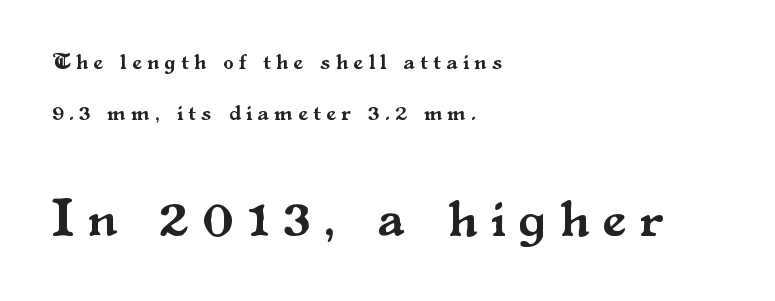
The image shows 52 px serif type, upright; set left-aligned, loose line spacing (2.42x), unusually wide letter spacing (+0.28 em), not underlined; the second (bottom) block is 2.48x larger; medium stroke contrast and a small x-height.
